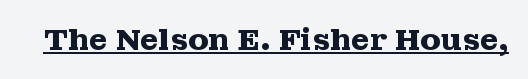
The image shows 30 px heavy, wide serif type, upright; set normal letter spacing, underlined; medium stroke contrast and a medium x-height.
